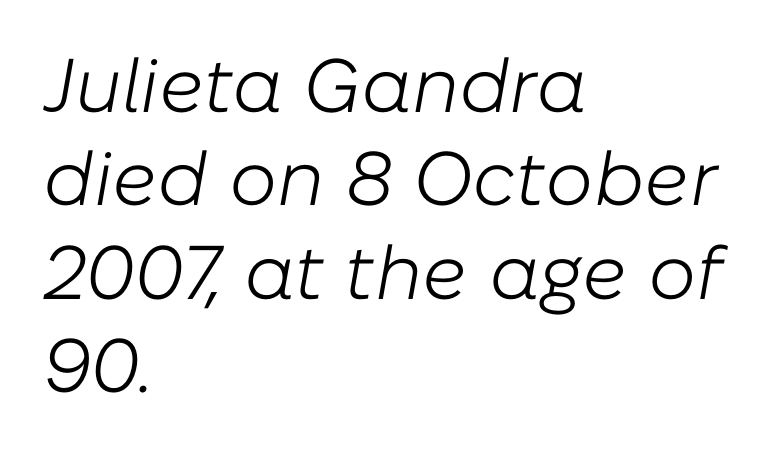
Q: Is the text bold? A: No.
Q: Is the text italic (slanted)? A: Yes, it leans right by about 10 degrees.
Q: Is the text underlined? A: No.
Q: How is the paragraph aligned? A: Left-aligned.
Q: Is the spacing between letters normal or unusually wide? A: Normal.
Q: Width (condensed, normal, or wide)? A: Normal.
Q: Stroke contrast? A: Low.
Q: x-height? A: Medium.
Q: Monospaced? A: No.
